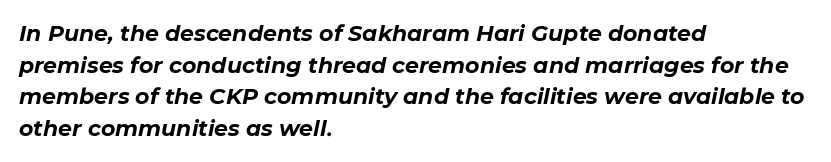
{"italic": "yes", "lean": "right", "slant_degrees": 11, "bold": "yes", "underline": "no", "align": "left", "line_spacing": "normal", "line_spacing_ratio": 1.44, "letter_spacing": "normal", "letter_spacing_em": 0.0, "glyph_px": 22}
